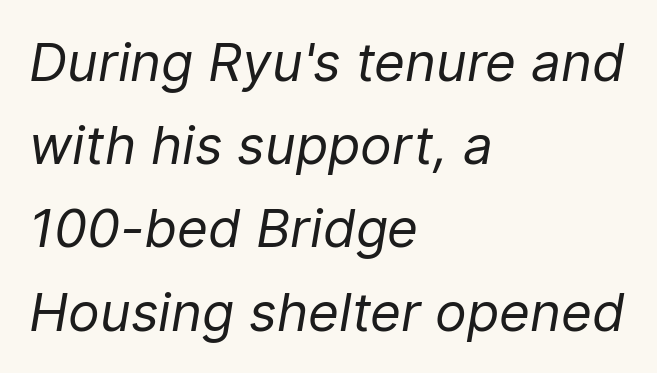
The image shows 53 px regular-weight type, italic (leaning right); set left-aligned, normal line spacing (1.57x), normal letter spacing, not underlined; low stroke contrast and a medium x-height.
